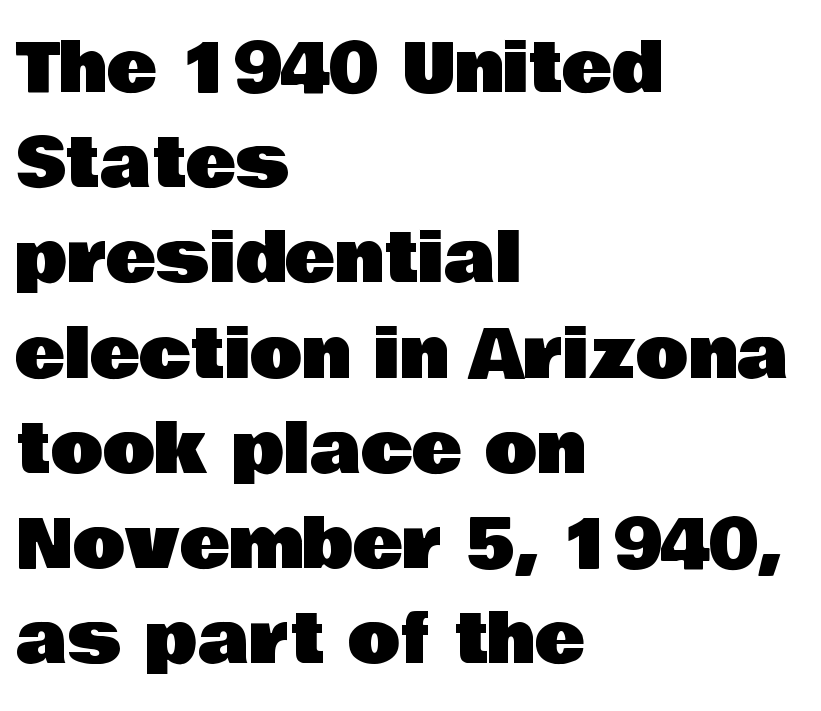
The image shows 68 px sans-serif type, upright; set left-aligned, normal line spacing (1.4x), normal letter spacing, not underlined; low stroke contrast and a large x-height.
